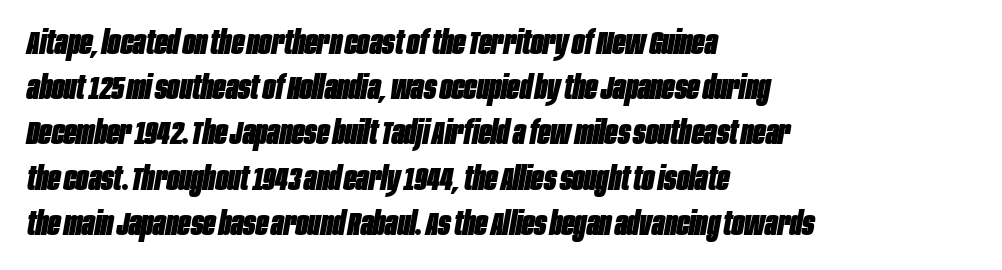
The image shows 33 px heavy, condensed type, italic (leaning right); set left-aligned, normal line spacing (1.37x), normal letter spacing, not underlined; low stroke contrast and a large x-height.
